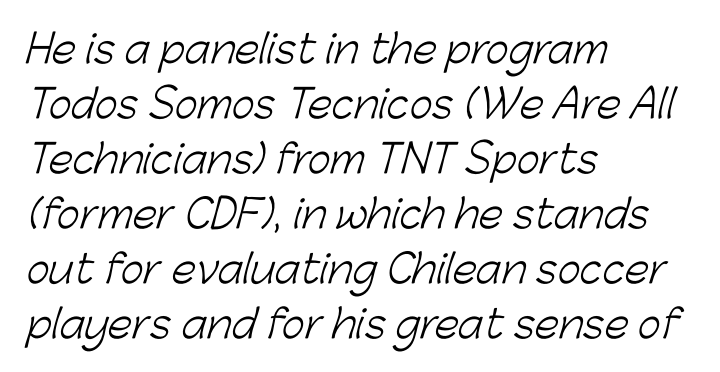
The image shows 39 px light sans-serif type; set left-aligned, normal line spacing (1.41x), normal letter spacing, not underlined; low stroke contrast and a medium x-height.
